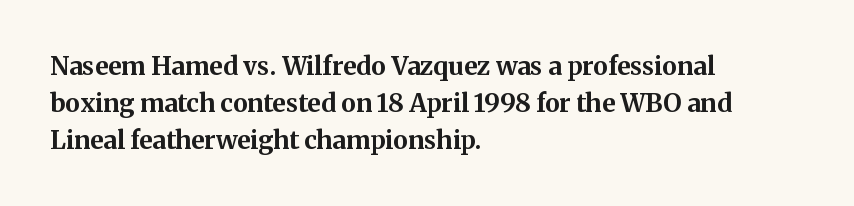
Q: Is the text bold? A: Yes.
Q: Is the text italic (slanted)? A: No, it is upright.
Q: Is the text underlined? A: No.
Q: How is the paragraph aligned? A: Left-aligned.
Q: Is the spacing between letters normal or unusually wide? A: Normal.
Q: Is the spacing between lines tight, normal or loose? A: Normal.
